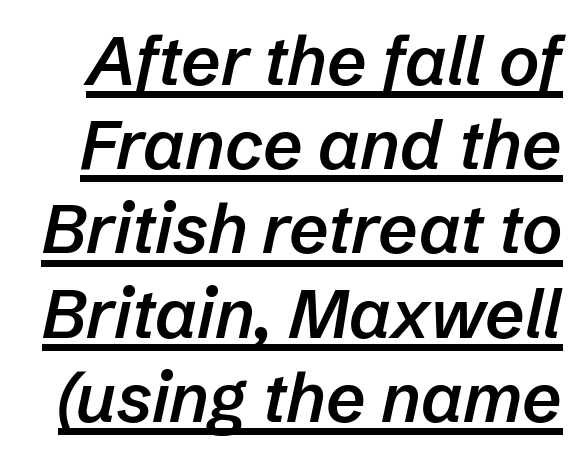
The image shows 69 px semibold type, italic (leaning right); set line spacing 1.22x, normal letter spacing, underlined; low stroke contrast and a medium x-height.
